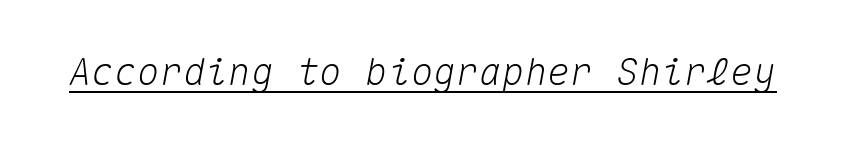
Think of a typewriter: that constant character pitch is what you see here. A rule runs beneath these lines of type. The tracking reads as untouched default to a designer's eye. Designer's note — italics engaged.
